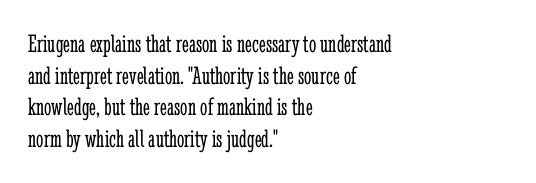
The image shows 26 px text type, upright; set left-aligned, line spacing 1.22x, normal letter spacing, not underlined.
